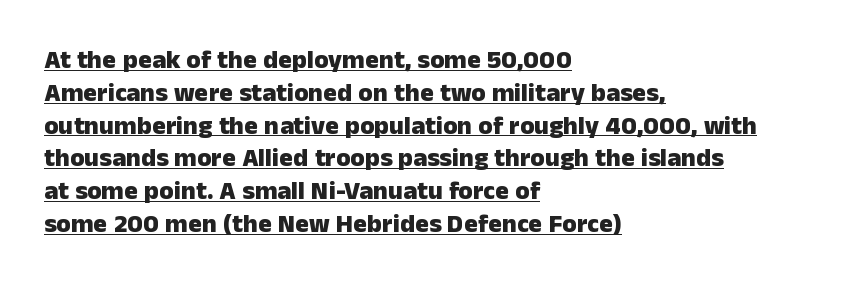
{"italic": "no", "bold": "yes", "underline": "yes", "align": "left", "line_spacing": "normal", "line_spacing_ratio": 1.26, "letter_spacing": "normal", "letter_spacing_em": 0.0, "glyph_px": 26}
